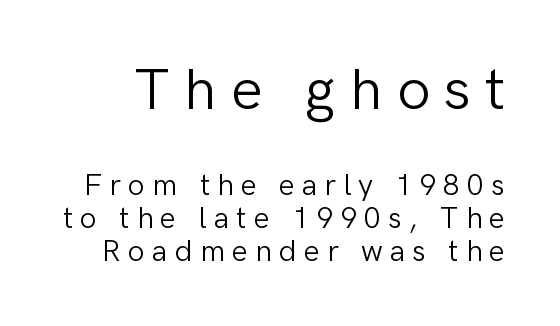
{"serif": "no", "italic": "no", "bold": "no", "weight": "light", "width": "normal", "stroke_contrast": "low", "x_height": "medium", "monospaced": "no", "underline": "no", "line_spacing": "tight", "line_spacing_ratio": 1.1, "letter_spacing": "wide", "letter_spacing_em": 0.24, "larger_block": "first", "size_ratio": 1.97, "glyph_px": 59}
